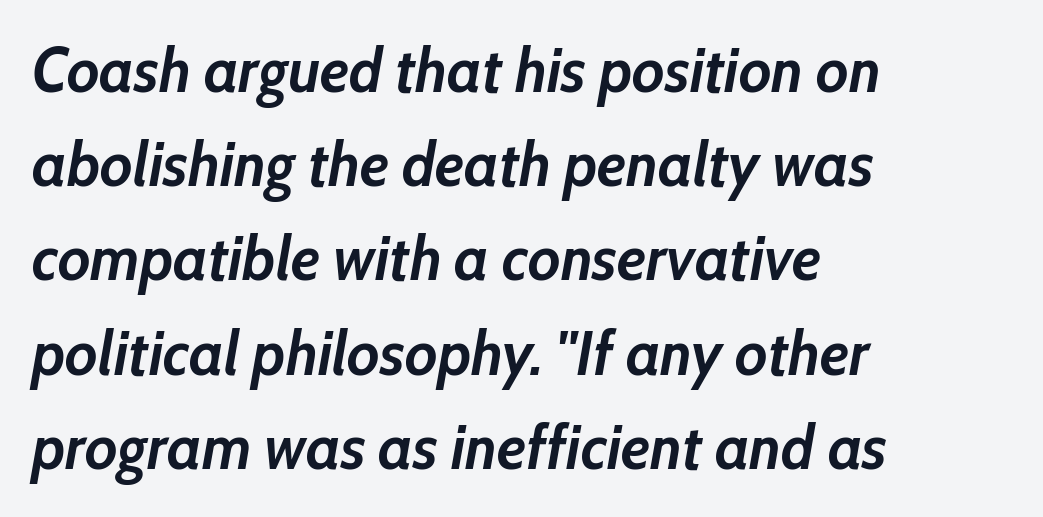
{"italic": "yes", "lean": "right", "slant_degrees": 10, "bold": "yes", "weight": "semibold", "width": "normal", "stroke_contrast": "low", "x_height": "medium", "monospaced": "no", "underline": "no", "align": "left", "line_spacing": "normal", "line_spacing_ratio": 1.52, "letter_spacing": "normal", "letter_spacing_em": 0.0, "glyph_px": 62}
